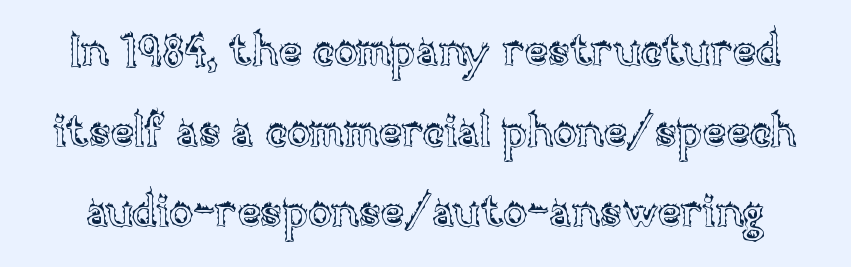
Q: Is the text italic (slanted)? A: No, it is upright.
Q: Is the text underlined? A: No.
Q: Is the spacing between letters normal or unusually wide? A: Normal.
Q: Width (condensed, normal, or wide)? A: Normal.
Q: x-height? A: Large.
Q: Monospaced? A: No.
